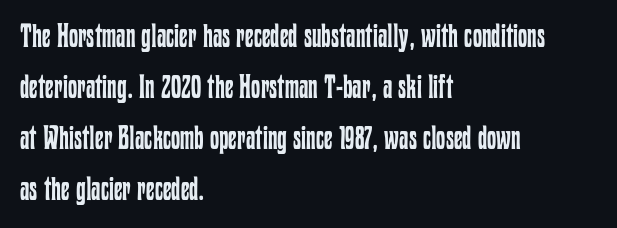
The image shows 33 px regular-weight, condensed type, upright; set left-aligned, normal line spacing (1.55x), normal letter spacing, not underlined; low stroke contrast and a medium x-height.
